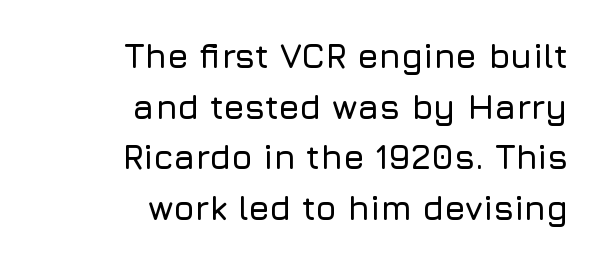
The text block is weighted toward the right margin, trailing off unevenly leftward. The rendering uses natural spacing where letterforms have individual widths. The face used here is a sans, in the tradition of grotesques and geometrics. This rendering leaves character spacing at its baseline value. When letters stand straight like this, we call the style roman or upright. Honestly, the row spacing looks completely unremarkable.
